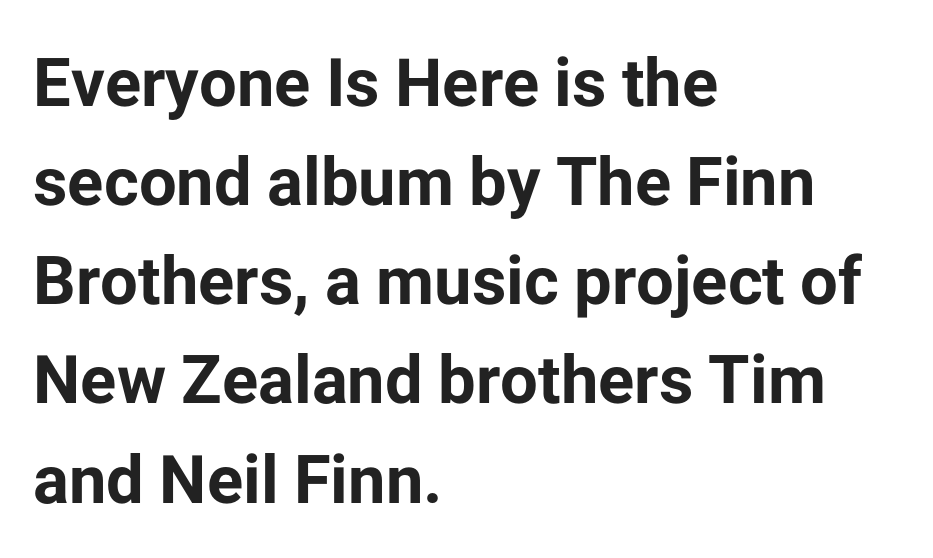
The image shows 67 px bold sans-serif type, upright; set left-aligned, normal line spacing (1.48x), normal letter spacing, not underlined; low stroke contrast and a medium x-height.
